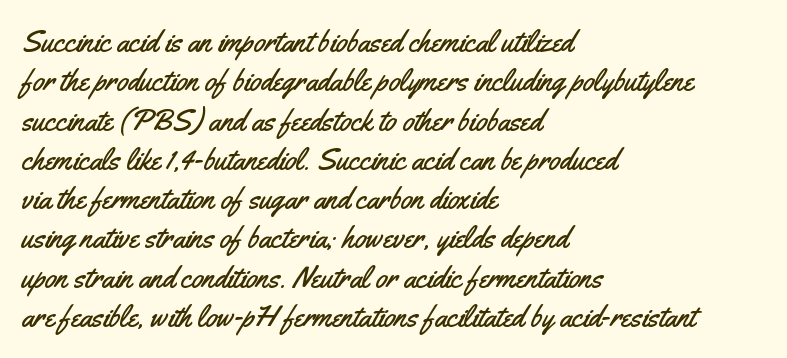
The image shows 30 px condensed sans-serif type; set left-aligned, normal line spacing (1.31x), normal letter spacing, not underlined; medium stroke contrast and a small x-height.
